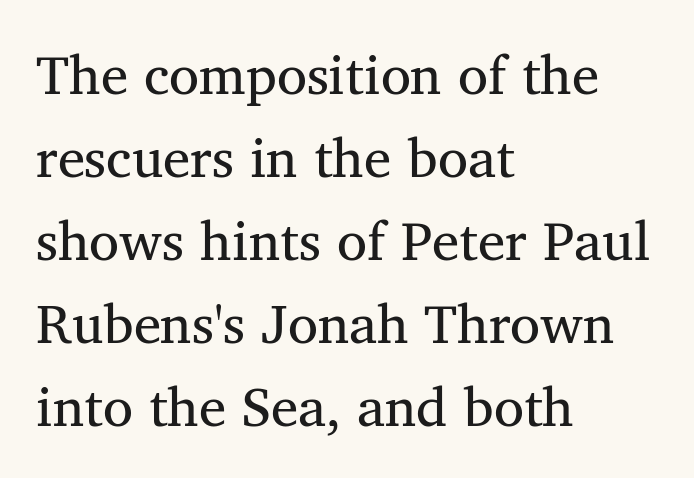
The image shows 55 px regular-weight serif type, upright; set left-aligned, normal line spacing (1.51x), normal letter spacing, not underlined; medium stroke contrast and a medium x-height.
